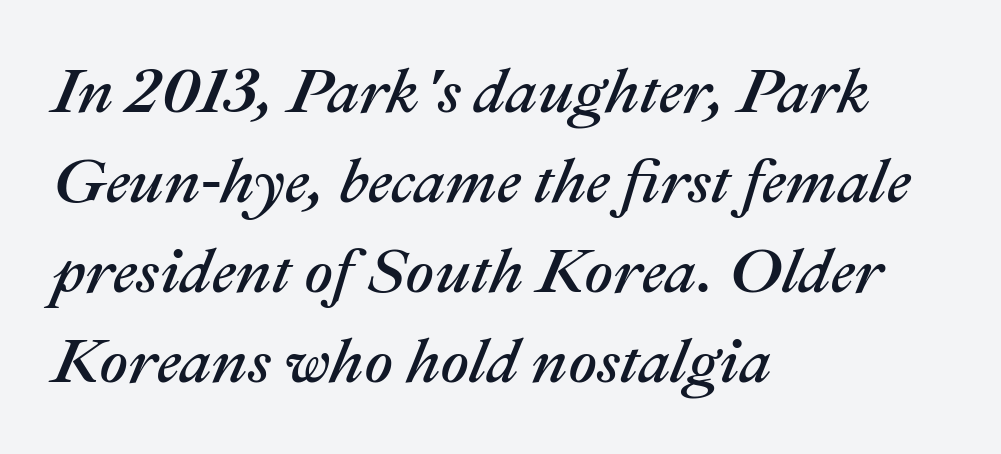
Q: Is the text italic (slanted)? A: Yes, it leans right by about 22 degrees.
Q: Is the text underlined? A: No.
Q: How is the paragraph aligned? A: Left-aligned.
Q: Is the spacing between letters normal or unusually wide? A: Normal.
Q: Is the spacing between lines tight, normal or loose? A: Normal.
Q: Width (condensed, normal, or wide)? A: Normal.
Q: Stroke contrast? A: Medium.
Q: x-height? A: Medium.
Q: Monospaced? A: No.
